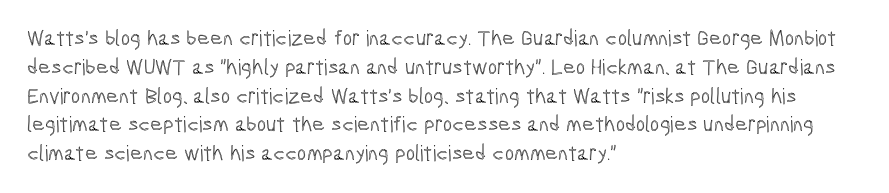
{"italic": "no", "underline": "no", "align": "left", "line_spacing": "normal", "line_spacing_ratio": 1.31, "letter_spacing": "normal", "letter_spacing_em": 0.0, "glyph_px": 22}
